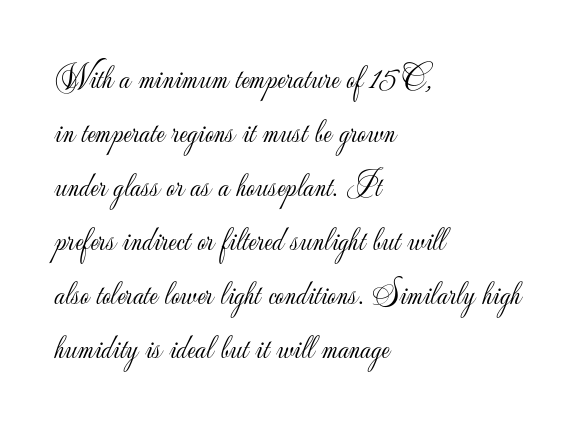
{"serif": "no", "bold": "no", "weight": "light", "width": "normal", "stroke_contrast": "low", "x_height": "small", "monospaced": "no", "underline": "no", "align": "left", "line_spacing": "normal", "line_spacing_ratio": 1.59, "letter_spacing": "normal", "letter_spacing_em": 0.0, "glyph_px": 34}
